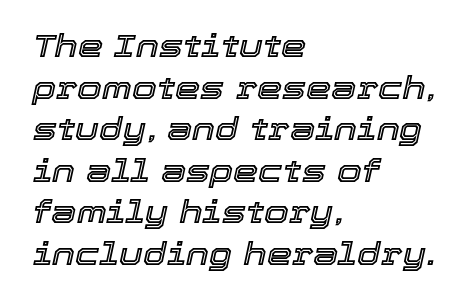
The image shows 32 px text type, italic (leaning right); set left-aligned, normal line spacing (1.3x), normal letter spacing, not underlined; a medium x-height.
